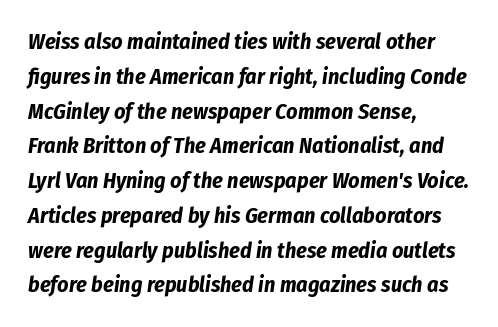
The image shows 22 px bold type, italic (leaning right); set left-aligned, normal line spacing (1.58x), normal letter spacing, not underlined.
